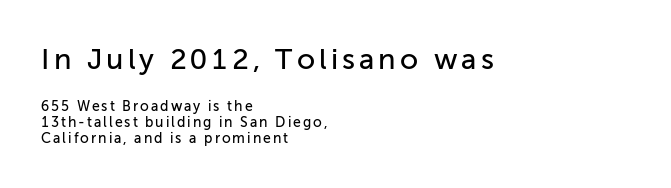
{"serif": "no", "italic": "no", "width": "normal", "stroke_contrast": "low", "x_height": "medium", "monospaced": "no", "underline": "no", "align": "left", "line_spacing": "tight", "line_spacing_ratio": 1.13, "larger_block": "first", "size_ratio": 2.07, "glyph_px": 29}
